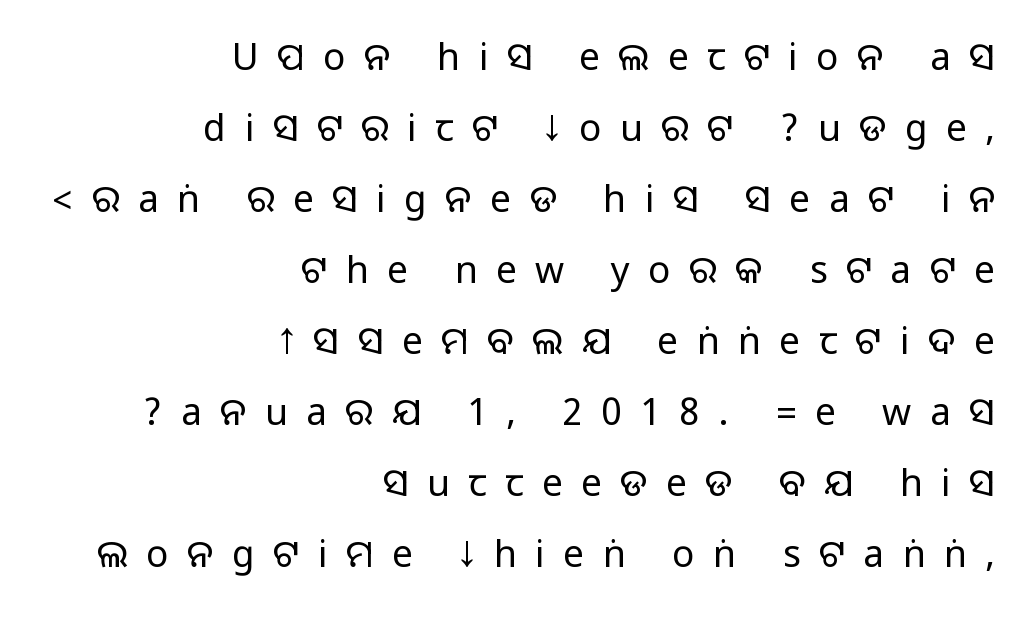
Q: Is the text italic (slanted)? A: No, it is upright.
Q: Is the typeface a serif or a sans-serif typeface? A: Sans-serif.
Q: Is the text underlined? A: No.
Q: How is the paragraph aligned? A: Right-aligned.
Q: Is the spacing between letters normal or unusually wide? A: Unusually wide.
Q: Is the spacing between lines tight, normal or loose? A: Loose.
Q: Width (condensed, normal, or wide)? A: Normal.
Q: Stroke contrast? A: Medium.
Q: Monospaced? A: No.
